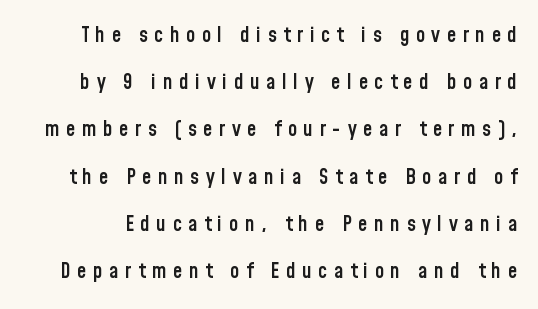
Q: Is the text bold? A: Semi-bold.
Q: Is the text italic (slanted)? A: No, it is upright.
Q: Is the text underlined? A: No.
Q: Is the spacing between letters normal or unusually wide? A: Unusually wide.
Q: Is the spacing between lines tight, normal or loose? A: Loose.
